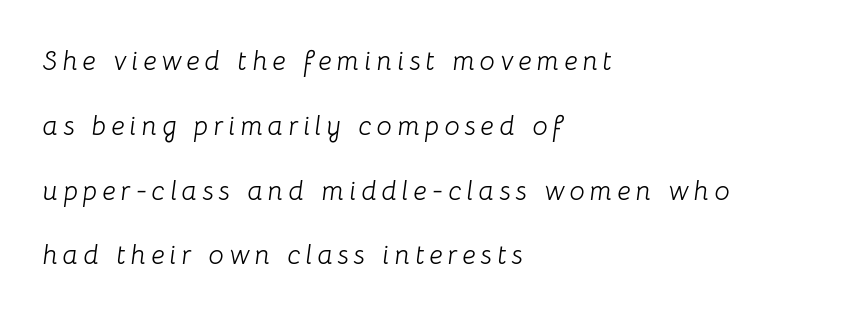
Q: Is the text bold? A: No.
Q: Is the text italic (slanted)? A: Yes, it leans right by about 8 degrees.
Q: Is the text underlined? A: No.
Q: How is the paragraph aligned? A: Left-aligned.
Q: Is the spacing between lines tight, normal or loose? A: Loose.
